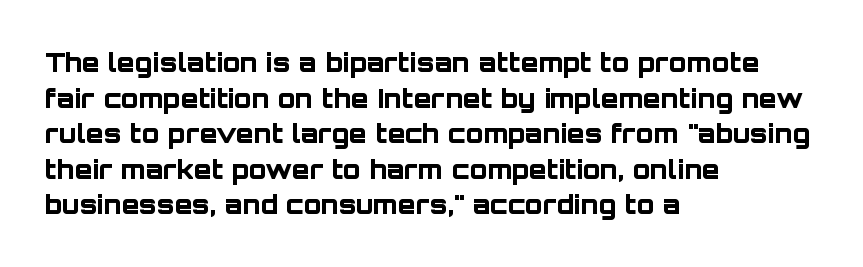
Descenders are the only things crossing below the line. Weight: bold. The tracking reads as untouched default to a designer's eye. A typesetter would mark this as roman, not italic.
